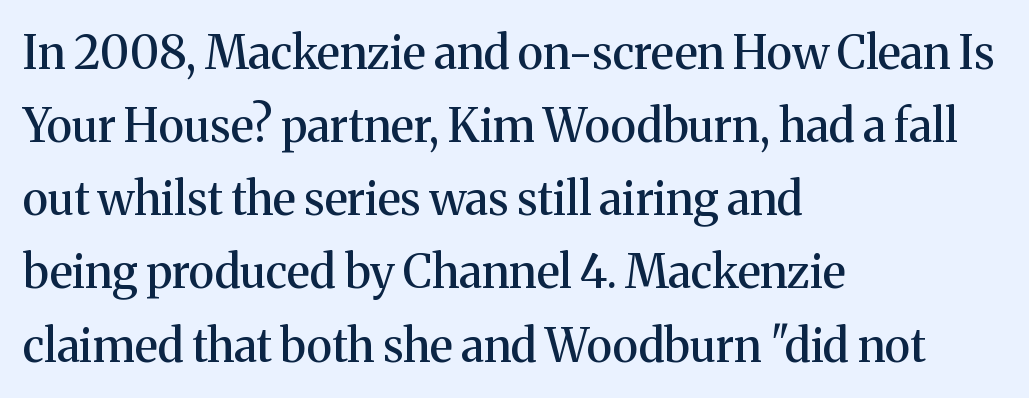
Q: Is the text italic (slanted)? A: No, it is upright.
Q: Is the typeface a serif or a sans-serif typeface? A: Serif.
Q: Is the text underlined? A: No.
Q: How is the paragraph aligned? A: Left-aligned.
Q: Is the spacing between letters normal or unusually wide? A: Normal.
Q: Is the spacing between lines tight, normal or loose? A: Normal.
Q: Width (condensed, normal, or wide)? A: Normal.
Q: Stroke contrast? A: Medium.
Q: x-height? A: Medium.
Q: Monospaced? A: No.
